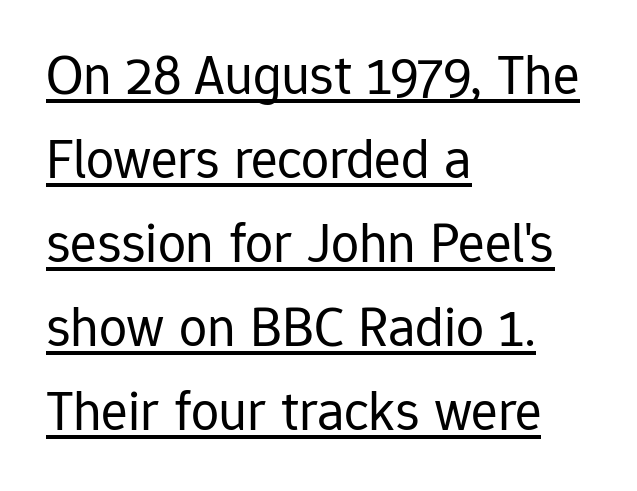
Q: Is the text bold? A: No.
Q: Is the text italic (slanted)? A: No, it is upright.
Q: Is the typeface a serif or a sans-serif typeface? A: Sans-serif.
Q: Is the text underlined? A: Yes.
Q: How is the paragraph aligned? A: Left-aligned.
Q: Is the spacing between letters normal or unusually wide? A: Normal.
Q: Is the spacing between lines tight, normal or loose? A: Normal.
Q: Width (condensed, normal, or wide)? A: Normal.
Q: Stroke contrast? A: Low.
Q: x-height? A: Medium.
Q: Monospaced? A: No.
